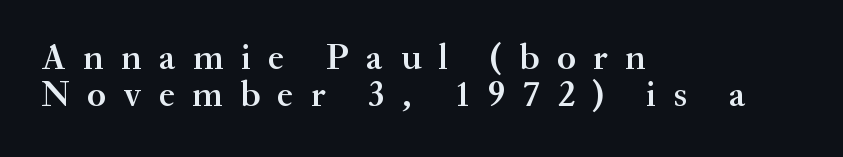
Q: Is the text bold? A: Semi-bold.
Q: Is the text italic (slanted)? A: No, it is upright.
Q: Is the typeface a serif or a sans-serif typeface? A: Serif.
Q: Is the text underlined? A: No.
Q: How is the paragraph aligned? A: Left-aligned.
Q: Is the spacing between letters normal or unusually wide? A: Unusually wide.
Q: Is the spacing between lines tight, normal or loose? A: Tight.
Q: Width (condensed, normal, or wide)? A: Normal.
Q: Stroke contrast? A: Medium.
Q: x-height? A: Small.
Q: Monospaced? A: No.
